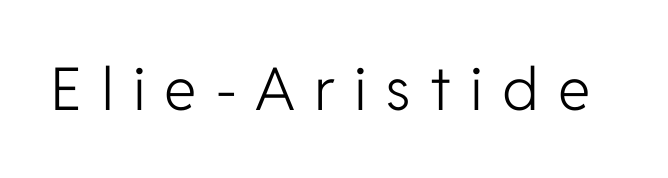
The image shows 59 px light sans-serif type, upright; set unusually wide letter spacing (+0.32 em), not underlined; low stroke contrast and a medium x-height.
